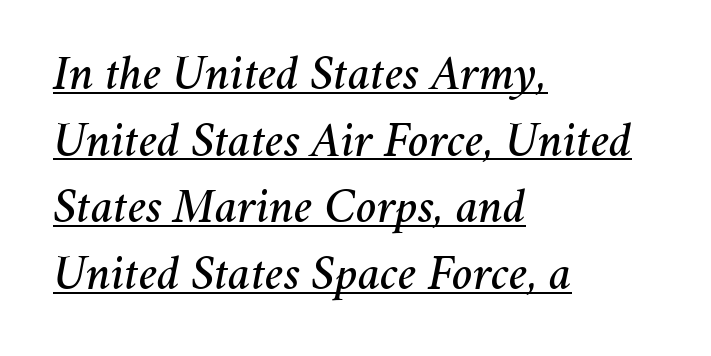
The image shows 49 px text type, italic (leaning right); set left-aligned, normal line spacing (1.36x), normal letter spacing, underlined; medium stroke contrast and a medium x-height.
